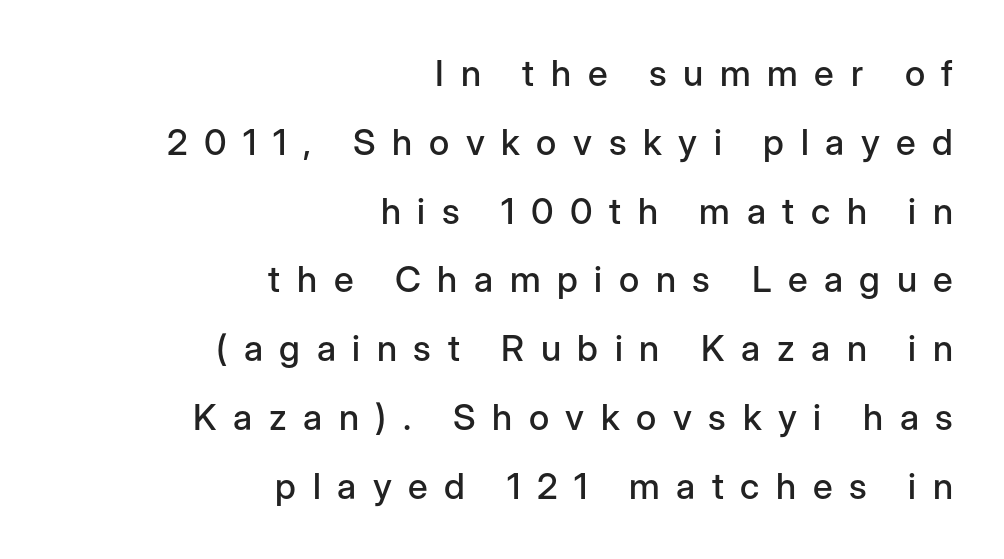
Descender tails drop into unmarked territory. These lines are rendered in a variable-pitch font. In terms of posture, this sample is upright. The passage is arranged like a letterhead date or caption credit — flush right.
